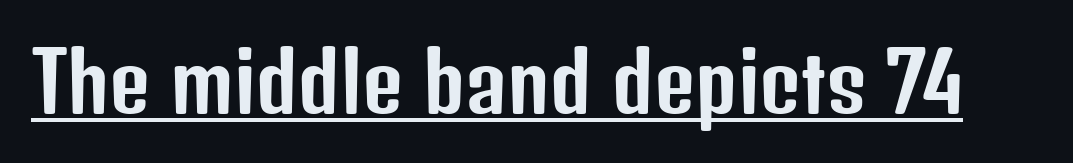
Q: Is the text italic (slanted)? A: No, it is upright.
Q: Is the typeface a serif or a sans-serif typeface? A: Sans-serif.
Q: Is the text underlined? A: Yes.
Q: Is the spacing between letters normal or unusually wide? A: Normal.
Q: Width (condensed, normal, or wide)? A: Condensed.
Q: Stroke contrast? A: Low.
Q: x-height? A: Medium.
Q: Monospaced? A: No.
